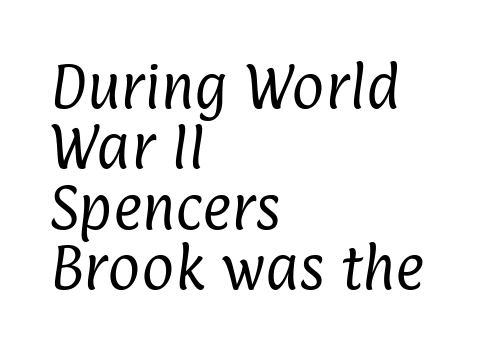
The designer went with a sans here, leaving each stem footless. A quiet, ordinary-to-light weight characterises the typeface. Underline: absent. Do the characters align in a grid? No, the font is proportional. The lines in this sample share a left origin and differ only in where they stop. The passage shown has conventional tracking throughout.
